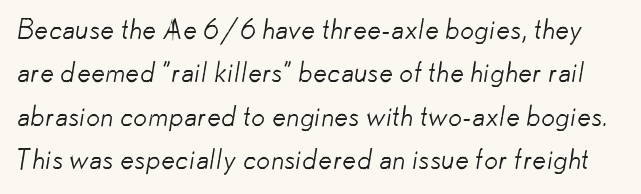
Look at the tracking — it's just the regular setting, nothing added. You can tell from the bare stems that sans-serif type was used. These lines are rendered in a variable-pitch font. Stroke mass is kept to a normal reading level or below. The area under the type is left untouched.
